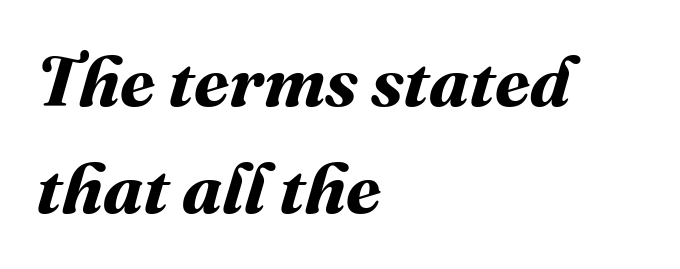
The image shows 71 px bold type; set left-aligned, normal line spacing (1.51x), normal letter spacing, not underlined; medium stroke contrast and a medium x-height.
